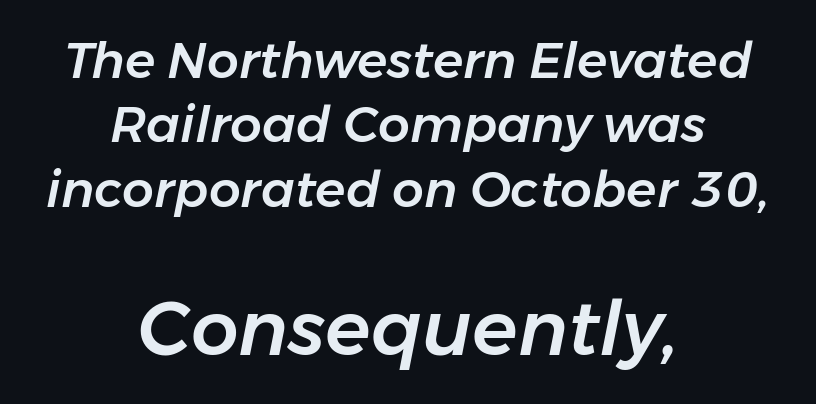
The image shows 75 px text type, italic (leaning right); set centered, normal line spacing (1.29x), normal letter spacing, not underlined; the second (bottom) block is 1.5x larger; low stroke contrast and a medium x-height.
